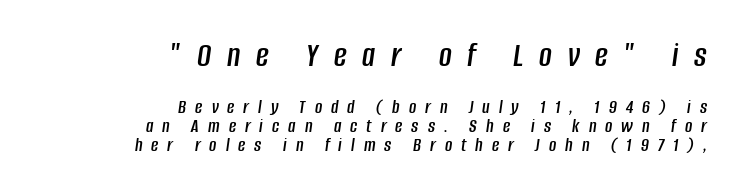
Honestly, the letter spacing is so wide it's the main thing you notice. Underline: absent. The font's italic variant was chosen for this text. Spacing verdict: proportional, widths tailored to each character. The upper block of text is set noticeably larger than the block beneath it. Does the leading feel generous? Not at all — it's pinched.
